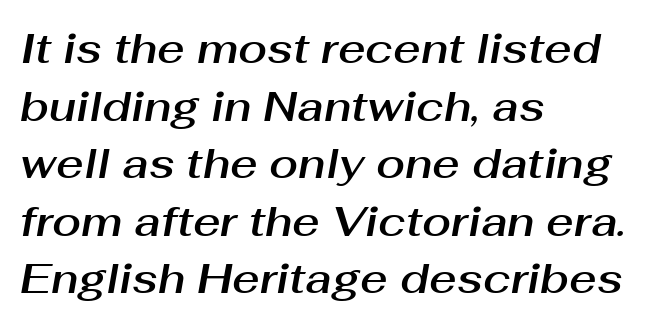
Q: Is the text italic (slanted)? A: Yes, it leans right by about 10 degrees.
Q: Is the text underlined? A: No.
Q: How is the paragraph aligned? A: Left-aligned.
Q: Is the spacing between letters normal or unusually wide? A: Normal.
Q: Is the spacing between lines tight, normal or loose? A: Normal.
Q: Width (condensed, normal, or wide)? A: Normal.
Q: Stroke contrast? A: Medium.
Q: x-height? A: Medium.
Q: Monospaced? A: No.
